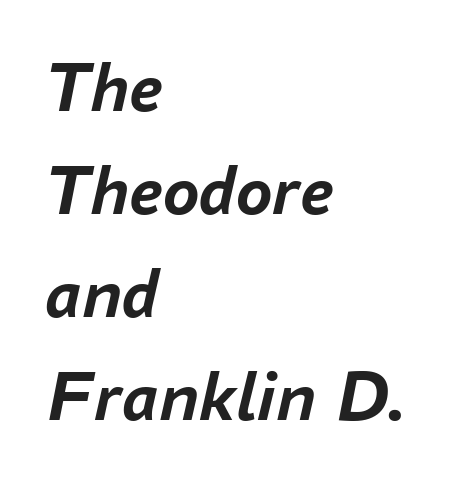
{"italic": "yes", "lean": "right", "slant_degrees": 16, "bold": "yes", "weight": "semibold", "width": "normal", "stroke_contrast": "low", "x_height": "medium", "monospaced": "no", "underline": "no", "align": "left", "line_spacing": "normal", "line_spacing_ratio": 1.41, "letter_spacing": "normal", "letter_spacing_em": 0.0, "glyph_px": 73}
